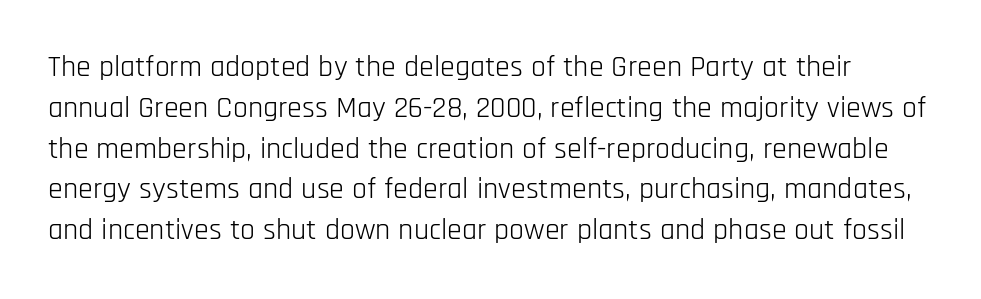
Beneath every word, the page is bare. The passage shown is typeset with a sans-serif family. Observe the ordinary spacing: letters are neighbours, not strangers. A typesetter would call this leading conventional body-copy spacing.
